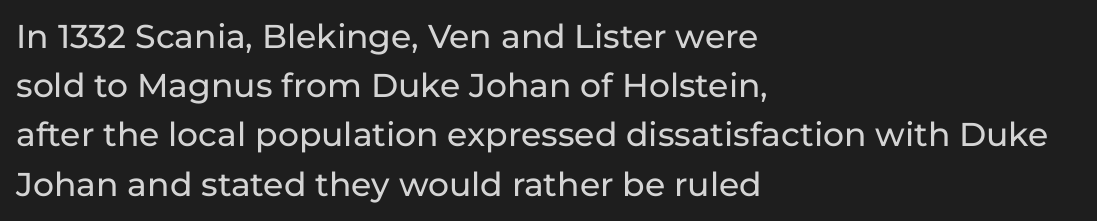
The image shows 33 px sans-serif type, upright; set left-aligned, normal line spacing (1.49x), normal letter spacing, not underlined; low stroke contrast and a medium x-height.
